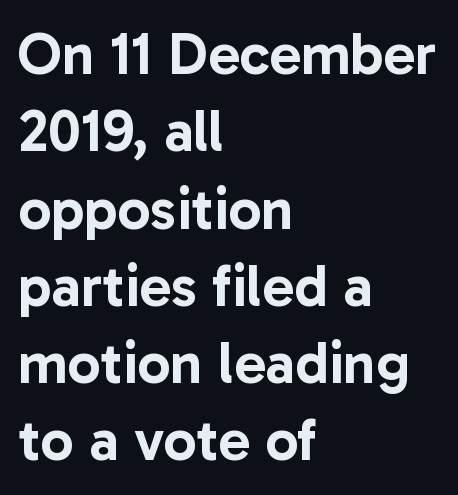
Q: Is the text italic (slanted)? A: No, it is upright.
Q: Is the typeface a serif or a sans-serif typeface? A: Sans-serif.
Q: Is the text underlined? A: No.
Q: How is the paragraph aligned? A: Left-aligned.
Q: Is the spacing between letters normal or unusually wide? A: Normal.
Q: Is the spacing between lines tight, normal or loose? A: Normal.
Q: Width (condensed, normal, or wide)? A: Normal.
Q: Stroke contrast? A: Low.
Q: x-height? A: Medium.
Q: Monospaced? A: No.
